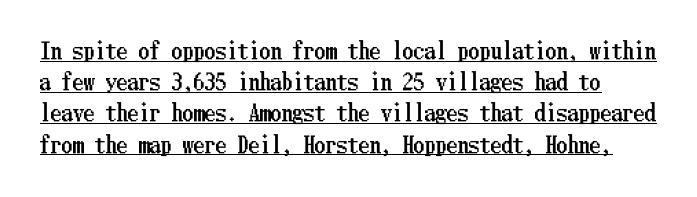
The image shows 22 px text type, upright; set normal line spacing (1.42x), normal letter spacing, underlined.
